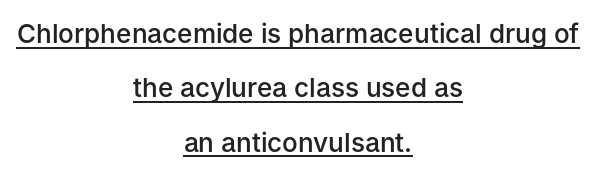
{"italic": "no", "bold": "semi", "underline": "yes", "align": "center", "line_spacing": "loose", "line_spacing_ratio": 2.09, "letter_spacing": "normal", "letter_spacing_em": 0.0, "glyph_px": 26}
